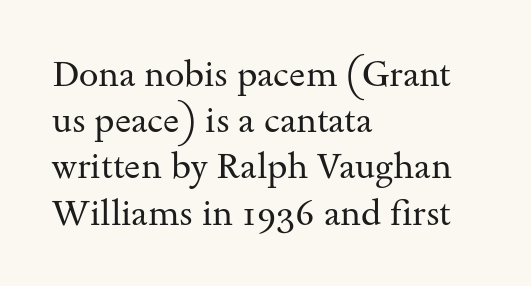
Q: Is the text bold? A: No.
Q: Is the text italic (slanted)? A: No, it is upright.
Q: Is the typeface a serif or a sans-serif typeface? A: Serif.
Q: Is the text underlined? A: No.
Q: How is the paragraph aligned? A: Left-aligned.
Q: Is the spacing between letters normal or unusually wide? A: Normal.
Q: Is the spacing between lines tight, normal or loose? A: Normal.
Q: Width (condensed, normal, or wide)? A: Wide.
Q: Stroke contrast? A: Medium.
Q: x-height? A: Small.
Q: Monospaced? A: No.
